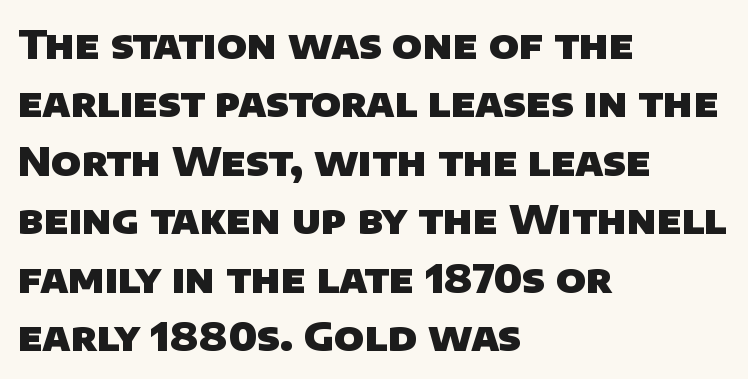
The image shows 39 px heavy sans-serif type; set left-aligned, normal line spacing (1.5x), normal letter spacing, not underlined; low stroke contrast and a large x-height.
